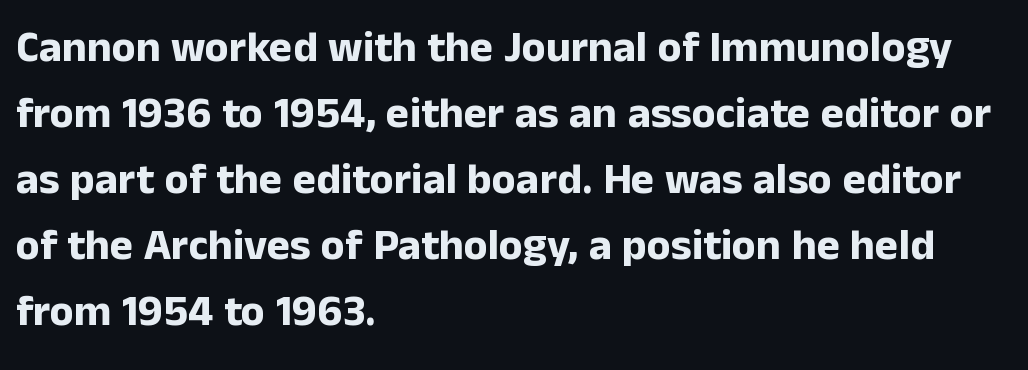
Q: Is the text bold? A: Yes.
Q: Is the text italic (slanted)? A: No, it is upright.
Q: Is the typeface a serif or a sans-serif typeface? A: Sans-serif.
Q: Is the text underlined? A: No.
Q: How is the paragraph aligned? A: Left-aligned.
Q: Is the spacing between letters normal or unusually wide? A: Normal.
Q: Is the spacing between lines tight, normal or loose? A: Normal.
Q: Width (condensed, normal, or wide)? A: Normal.
Q: Stroke contrast? A: Low.
Q: x-height? A: Medium.
Q: Monospaced? A: No.
